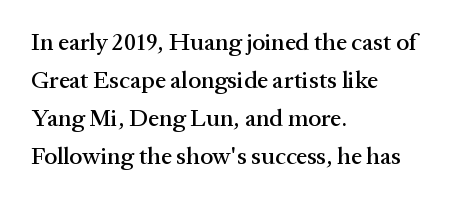
Q: Is the text italic (slanted)? A: No, it is upright.
Q: Is the text underlined? A: No.
Q: How is the paragraph aligned? A: Left-aligned.
Q: Is the spacing between letters normal or unusually wide? A: Normal.
Q: Is the spacing between lines tight, normal or loose? A: Normal.
